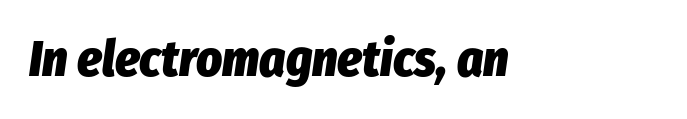
The image shows 50 px heavy, condensed type, italic (leaning right); set normal letter spacing, not underlined; low stroke contrast and a medium x-height.
